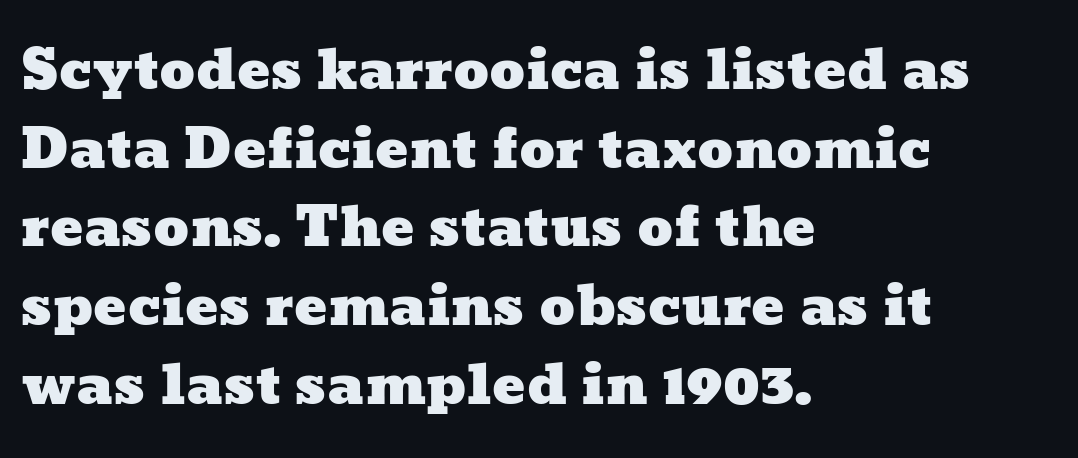
Q: Is the text underlined? A: No.
Q: How is the paragraph aligned? A: Left-aligned.
Q: Is the spacing between letters normal or unusually wide? A: Normal.
Q: Is the spacing between lines tight, normal or loose? A: Normal.
Q: Width (condensed, normal, or wide)? A: Wide.
Q: Stroke contrast? A: Low.
Q: x-height? A: Medium.
Q: Monospaced? A: No.
